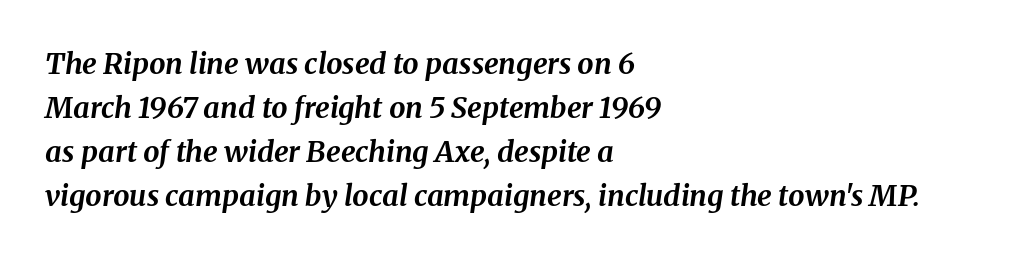
The image shows 29 px bold serif type, italic (leaning right); set left-aligned, normal line spacing (1.52x), normal letter spacing, not underlined; medium stroke contrast and a medium x-height.
